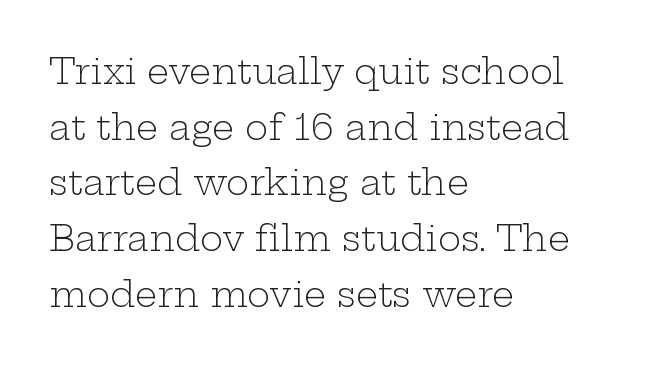
Q: Is the text bold? A: No.
Q: Is the text italic (slanted)? A: No, it is upright.
Q: Is the typeface a serif or a sans-serif typeface? A: Serif.
Q: Is the text underlined? A: No.
Q: How is the paragraph aligned? A: Left-aligned.
Q: Is the spacing between letters normal or unusually wide? A: Normal.
Q: Is the spacing between lines tight, normal or loose? A: Normal.
Q: Width (condensed, normal, or wide)? A: Wide.
Q: Stroke contrast? A: Low.
Q: x-height? A: Medium.
Q: Monospaced? A: No.
